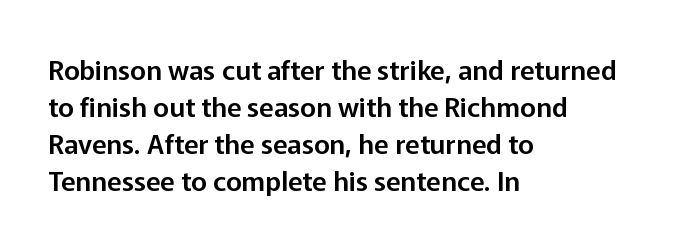
{"italic": "no", "underline": "no", "align": "left", "line_spacing": "normal", "line_spacing_ratio": 1.37, "letter_spacing": "normal", "letter_spacing_em": 0.0, "glyph_px": 27}
